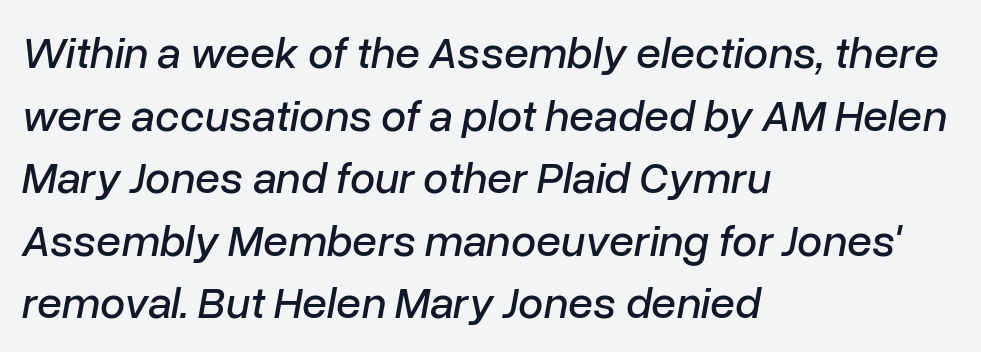
These lines are set flush left with a ragged right edge. The rendering uses a moderate line-height, typical for paragraphs. Underlining? Definitely not there. An italicized treatment has been applied to the whole sample. Character widths vary here, with narrow letters taking less room than wide ones.
